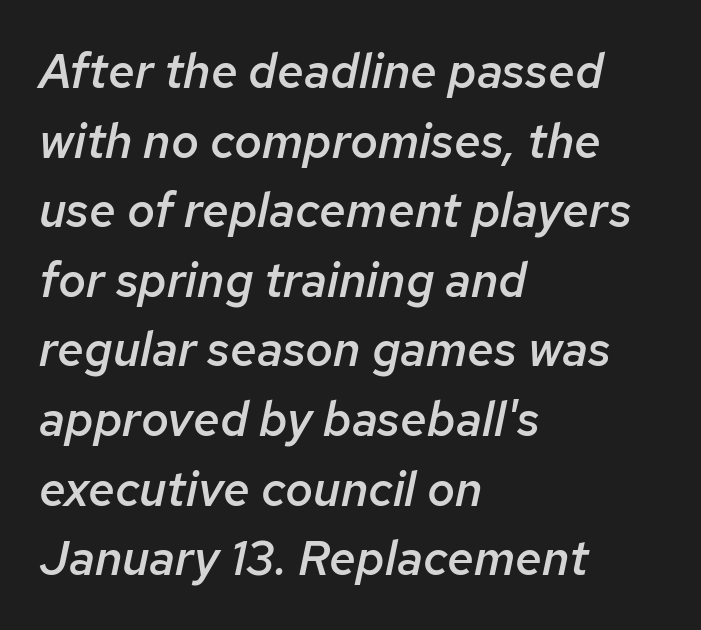
{"italic": "yes", "lean": "right", "slant_degrees": 12, "bold": "semi", "weight": "semibold", "width": "normal", "stroke_contrast": "low", "x_height": "medium", "monospaced": "no", "underline": "no", "align": "left", "line_spacing": "normal", "line_spacing_ratio": 1.45, "letter_spacing": "normal", "letter_spacing_em": 0.0, "glyph_px": 48}
